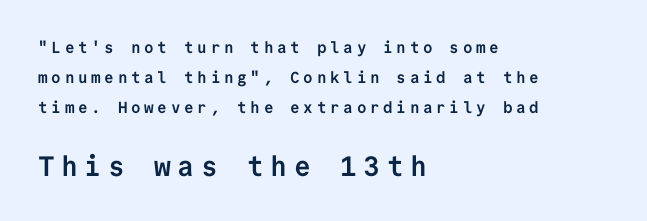
{"serif": "no", "italic": "no", "bold": "yes", "weight": "semibold", "width": "normal", "stroke_contrast": "low", "x_height": "medium", "monospaced": "yes", "underline": "no", "align": "left", "line_spacing_ratio": 1.87, "letter_spacing": "wide", "letter_spacing_em": 0.23, "larger_block": "second", "size_ratio": 1.75, "glyph_px": 28}
